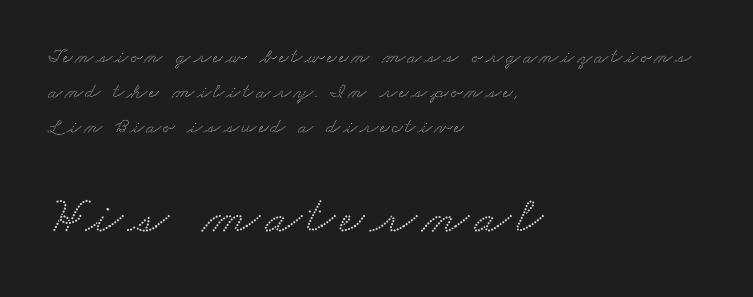
A student would call this left alignment; a typographer would say flush left, rag right. Compared with typical paragraphs, the rows here are spaced about the same. The face used here is proportionally spaced, like ordinary book or web type. The following chunk of copy outweighs the initial chunk in type size. Letters rest on an invisible, unmarked baseline.
